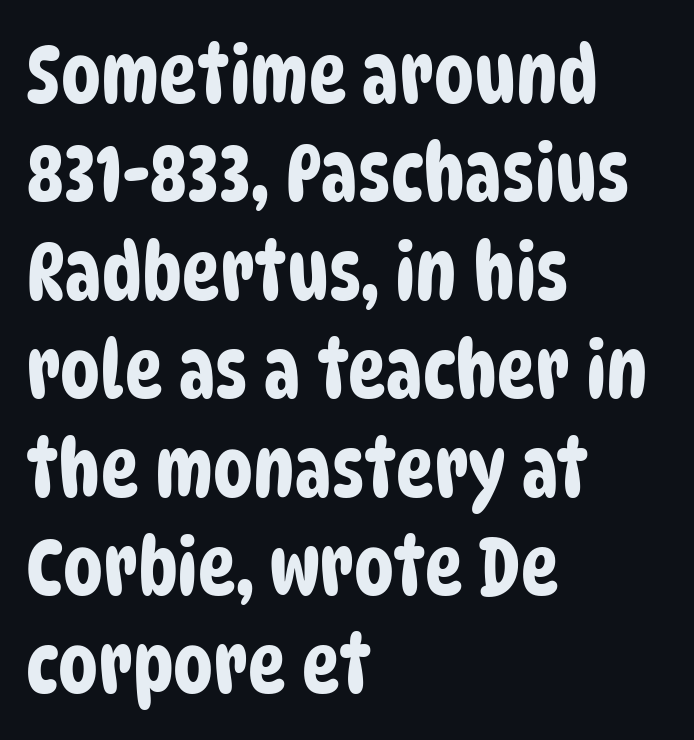
Q: Is the typeface a serif or a sans-serif typeface? A: Sans-serif.
Q: Is the text underlined? A: No.
Q: How is the paragraph aligned? A: Left-aligned.
Q: Is the spacing between letters normal or unusually wide? A: Normal.
Q: Width (condensed, normal, or wide)? A: Condensed.
Q: Stroke contrast? A: Low.
Q: x-height? A: Large.
Q: Monospaced? A: No.
